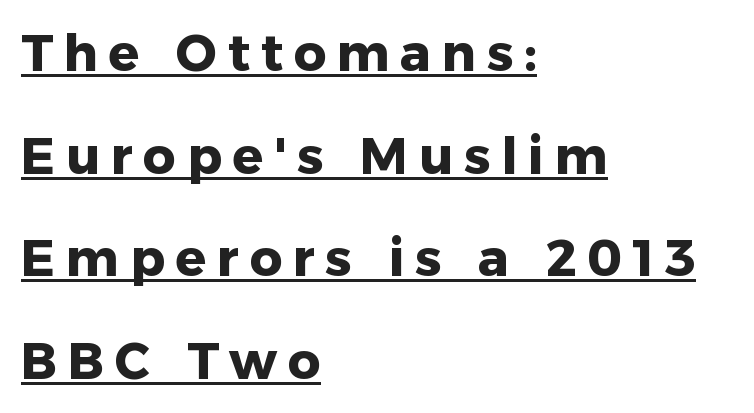
The image shows 51 px heavy sans-serif type, upright; set left-aligned, loose line spacing (2.01x), unusually wide letter spacing (+0.21 em), underlined; low stroke contrast and a medium x-height.
